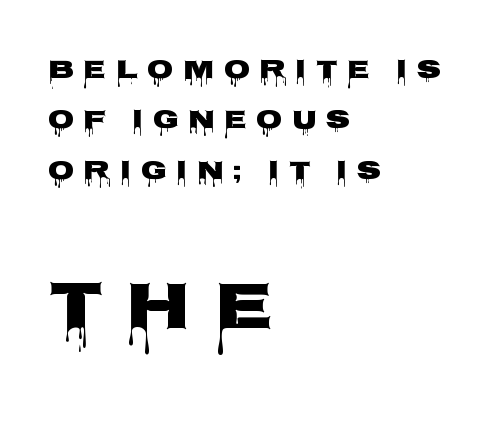
The image shows 68 px heavy, wide sans-serif type, upright; set left-aligned, line spacing 1.87x, unusually wide letter spacing (+0.34 em), not underlined; the second (bottom) block is 2.52x larger; low stroke contrast and a large x-height.
